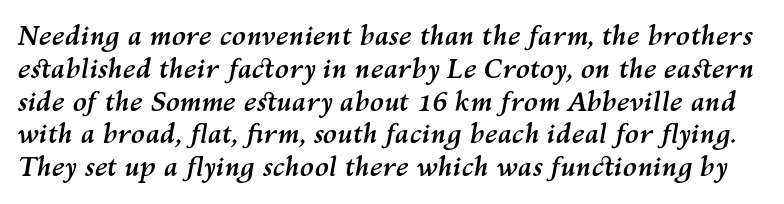
{"italic": "yes", "lean": "right", "slant_degrees": 10, "bold": "yes", "underline": "no", "line_spacing": "normal", "line_spacing_ratio": 1.26, "letter_spacing": "normal", "letter_spacing_em": 0.0, "glyph_px": 26}
